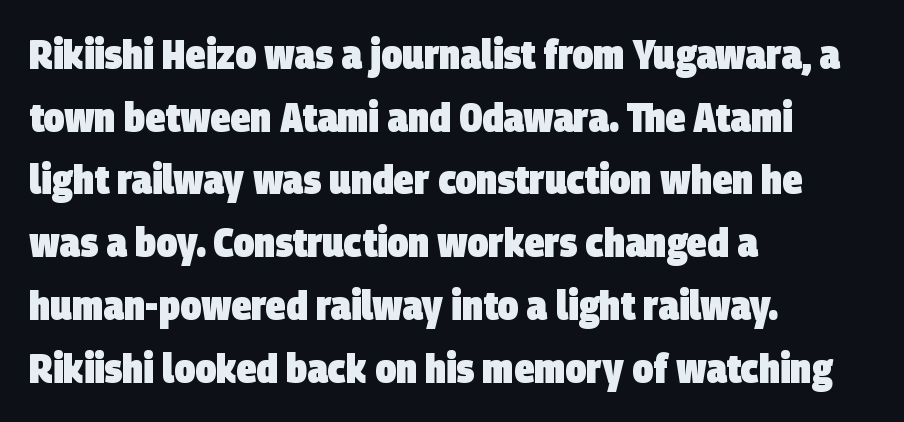
This block has exactly the height ordinary leading produces. The gap between lines stays unmarked. Note the varied advance widths — an 'i' is clearly narrower than an 'm'. Standard letterfit; no display-style spreading of the glyphs.
